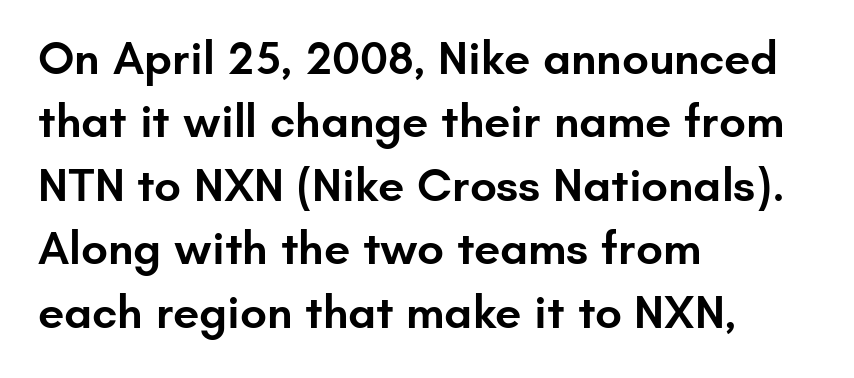
Unmarked baselines from the first word to the last. Students, note that the glyphs here touch the page at normal intervals. One glance says typical: line gaps are just what's usual. The letters stand straight up with perfectly vertical stems.
